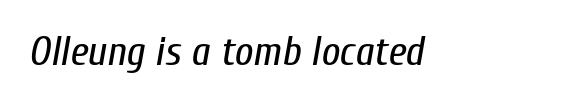
The image shows 41 px regular-weight, condensed type, italic (leaning right); set normal letter spacing, not underlined; low stroke contrast and a medium x-height.
